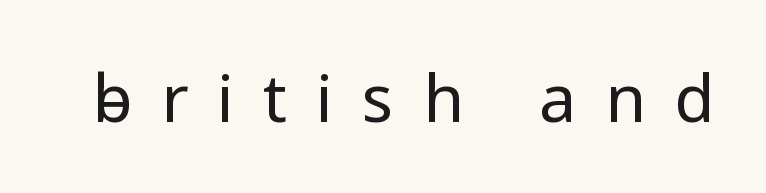
The image shows 66 px regular-weight sans-serif type, upright; set unusually wide letter spacing (+0.44 em), not underlined; low stroke contrast and a medium x-height.
